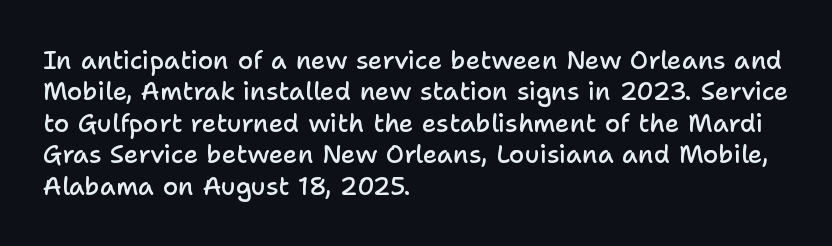
Q: Is the text bold? A: Semi-bold.
Q: Is the text italic (slanted)? A: No, it is upright.
Q: Is the text underlined? A: No.
Q: How is the paragraph aligned? A: Left-aligned.
Q: Is the spacing between letters normal or unusually wide? A: Normal.
Q: Is the spacing between lines tight, normal or loose? A: Normal.
